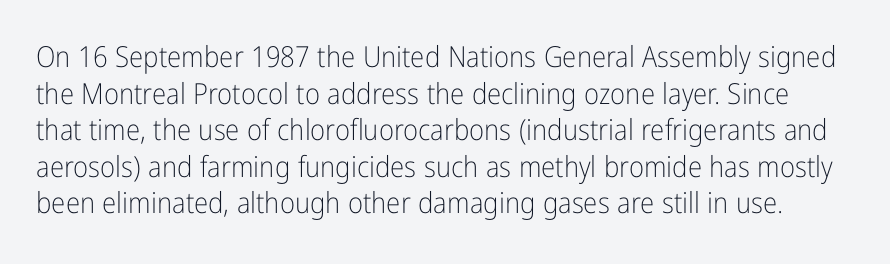
Q: Is the text bold? A: No.
Q: Is the text italic (slanted)? A: No, it is upright.
Q: Is the typeface a serif or a sans-serif typeface? A: Sans-serif.
Q: Is the text underlined? A: No.
Q: Is the spacing between letters normal or unusually wide? A: Normal.
Q: Is the spacing between lines tight, normal or loose? A: Normal.
Q: Width (condensed, normal, or wide)? A: Condensed.
Q: Stroke contrast? A: Low.
Q: x-height? A: Medium.
Q: Monospaced? A: No.
